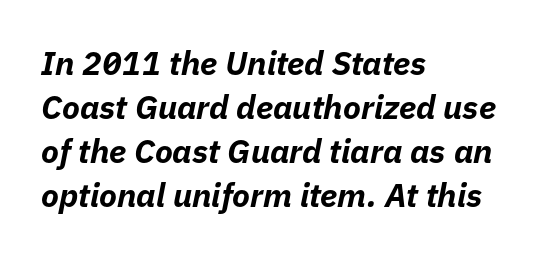
The image shows 33 px bold type, italic (leaning right); set left-aligned, normal line spacing (1.33x), normal letter spacing, not underlined; low stroke contrast and a medium x-height.
